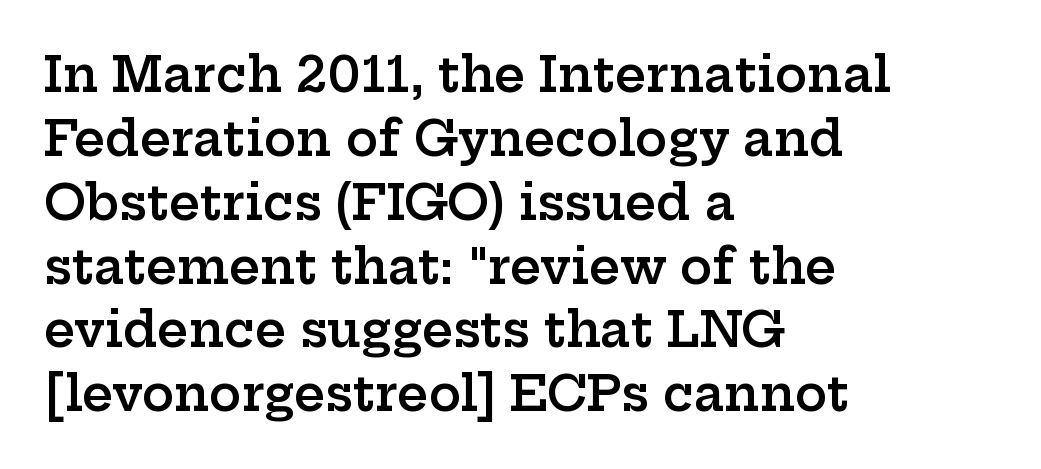
Q: Is the text bold? A: Semi-bold.
Q: Is the text italic (slanted)? A: No, it is upright.
Q: Is the typeface a serif or a sans-serif typeface? A: Serif.
Q: Is the text underlined? A: No.
Q: How is the paragraph aligned? A: Left-aligned.
Q: Is the spacing between letters normal or unusually wide? A: Normal.
Q: Is the spacing between lines tight, normal or loose? A: Normal.
Q: Width (condensed, normal, or wide)? A: Wide.
Q: Stroke contrast? A: Low.
Q: x-height? A: Medium.
Q: Monospaced? A: No.
